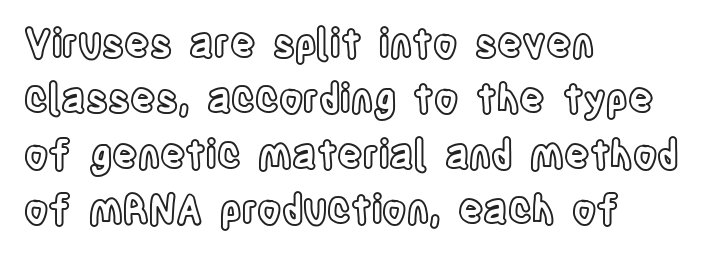
The image shows 39 px condensed type, upright; set left-aligned, normal line spacing (1.42x), normal letter spacing, not underlined; a large x-height.
